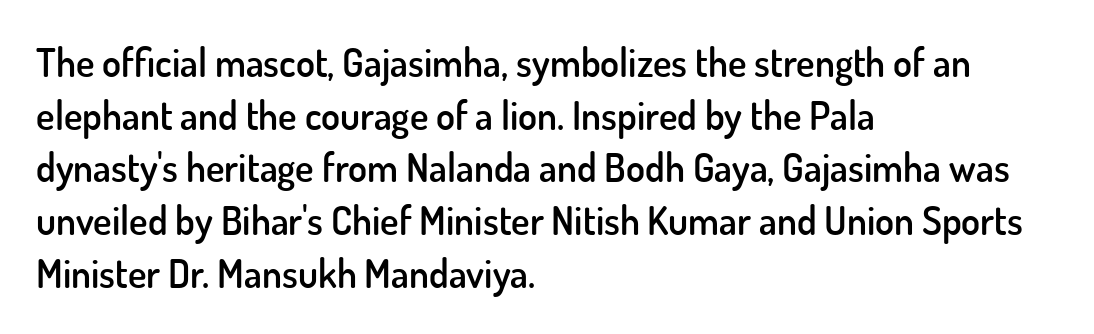
Q: Is the text bold? A: Semi-bold.
Q: Is the text italic (slanted)? A: No, it is upright.
Q: Is the typeface a serif or a sans-serif typeface? A: Sans-serif.
Q: Is the text underlined? A: No.
Q: How is the paragraph aligned? A: Left-aligned.
Q: Is the spacing between letters normal or unusually wide? A: Normal.
Q: Is the spacing between lines tight, normal or loose? A: Normal.
Q: Width (condensed, normal, or wide)? A: Normal.
Q: Stroke contrast? A: Low.
Q: x-height? A: Small.
Q: Monospaced? A: No.
